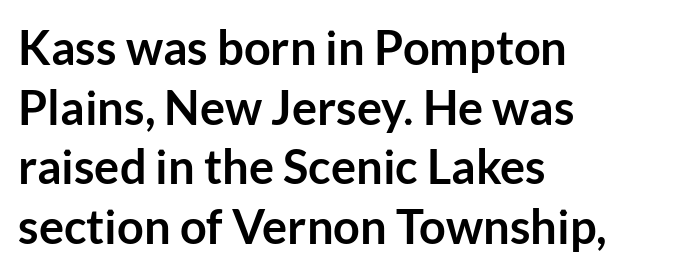
{"serif": "no", "italic": "no", "bold": "yes", "weight": "semibold", "width": "normal", "stroke_contrast": "low", "x_height": "medium", "monospaced": "no", "underline": "no", "align": "left", "line_spacing": "normal", "line_spacing_ratio": 1.27, "letter_spacing": "normal", "letter_spacing_em": 0.0, "glyph_px": 47}
